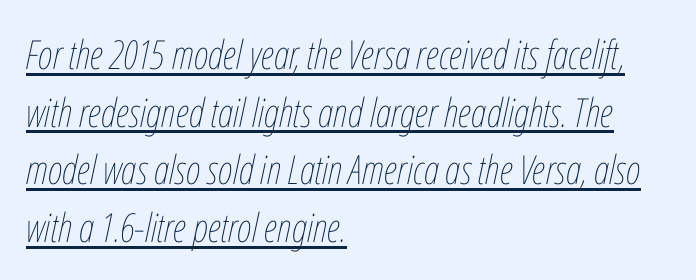
{"italic": "yes", "lean": "right", "slant_degrees": 12, "bold": "no", "weight": "thin", "width": "condensed", "stroke_contrast": "low", "x_height": "medium", "monospaced": "no", "underline": "yes", "align": "left", "line_spacing": "normal", "line_spacing_ratio": 1.44, "letter_spacing": "normal", "letter_spacing_em": 0.0, "glyph_px": 40}
